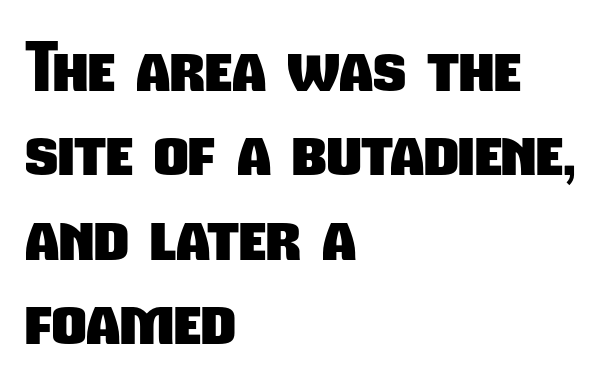
Q: Is the text bold? A: Yes.
Q: Is the typeface a serif or a sans-serif typeface? A: Sans-serif.
Q: Is the text underlined? A: No.
Q: How is the paragraph aligned? A: Left-aligned.
Q: Is the spacing between letters normal or unusually wide? A: Normal.
Q: Is the spacing between lines tight, normal or loose? A: Normal.
Q: Width (condensed, normal, or wide)? A: Condensed.
Q: Stroke contrast? A: Low.
Q: x-height? A: Medium.
Q: Monospaced? A: No.
